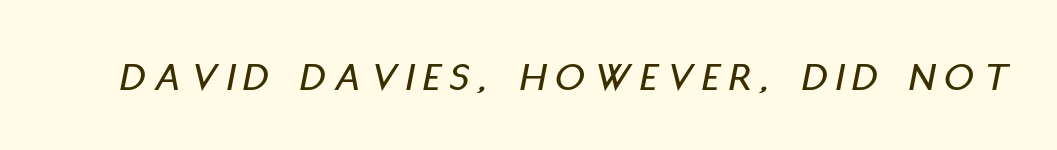
The image shows 41 px condensed type, italic (leaning right); set unusually wide letter spacing (+0.24 em), not underlined; low stroke contrast and a large x-height.
